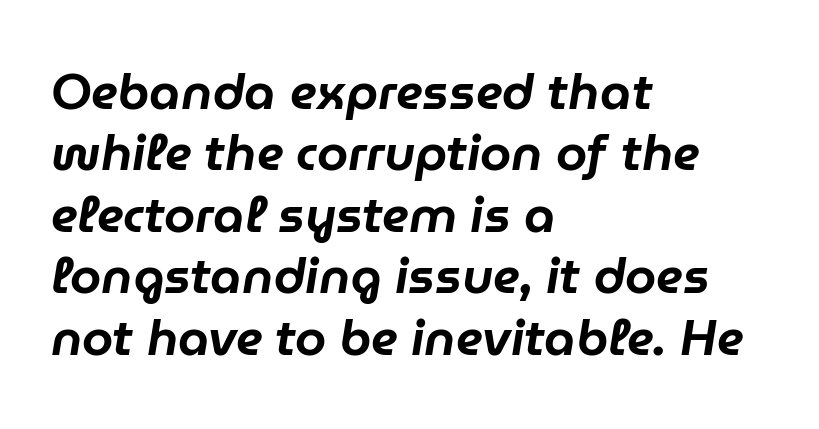
Quick note: italic. Letters rest on an invisible, unmarked baseline. The letters advance in unequal steps, a hallmark of proportional type. Does extra space separate the letters? No, they use regular spacing.
